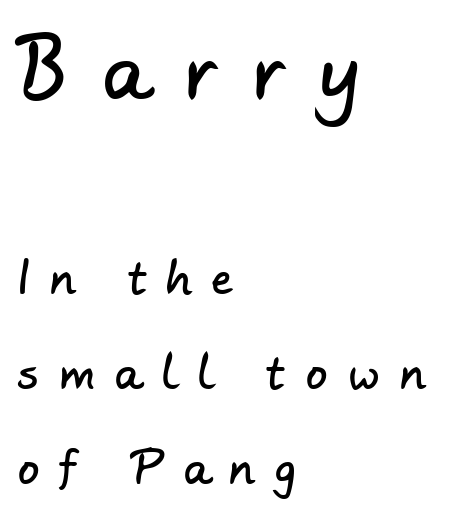
Each line starts at the same left margin while the right side varies. The rendering uses a large line-height, opening up the rows. This rendering employs a face without finishing strokes, i.e., a sans-serif. Note: larger setting up top, smaller setting below. Substantial extra tracking has been applied to these lines.
